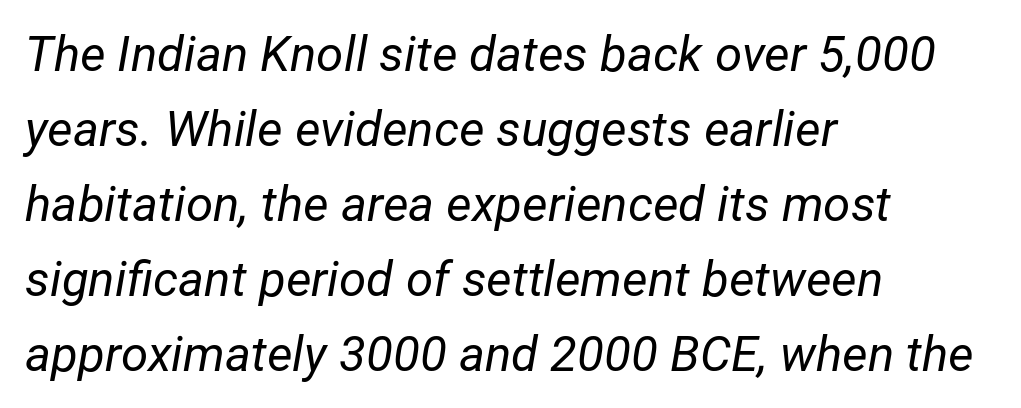
Any mark beneath the type? The region is blank. Horizontally, the lines are justified to the leading edge only. The tracking reads as untouched default to a designer's eye. The rendering uses natural spacing where letterforms have individual widths.
